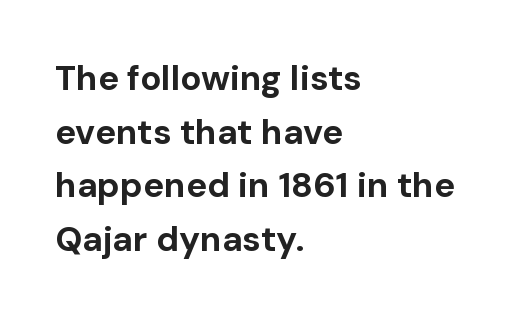
The image shows 35 px bold sans-serif type, upright; set left-aligned, normal line spacing (1.53x), normal letter spacing, not underlined; low stroke contrast and a medium x-height.
